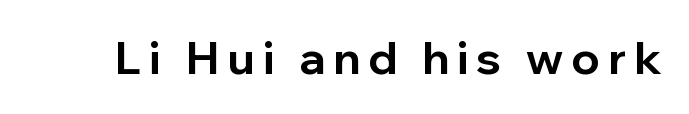
The image shows 45 px bold sans-serif type, upright; set not underlined; low stroke contrast and a medium x-height.
